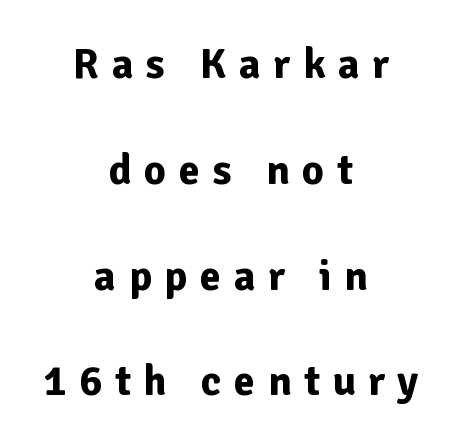
Q: Is the text bold? A: Yes.
Q: Is the text italic (slanted)? A: No, it is upright.
Q: Is the typeface a serif or a sans-serif typeface? A: Sans-serif.
Q: Is the text underlined? A: No.
Q: How is the paragraph aligned? A: Centered.
Q: Is the spacing between letters normal or unusually wide? A: Unusually wide.
Q: Is the spacing between lines tight, normal or loose? A: Loose.
Q: Width (condensed, normal, or wide)? A: Normal.
Q: Stroke contrast? A: Low.
Q: x-height? A: Medium.
Q: Monospaced? A: No.
